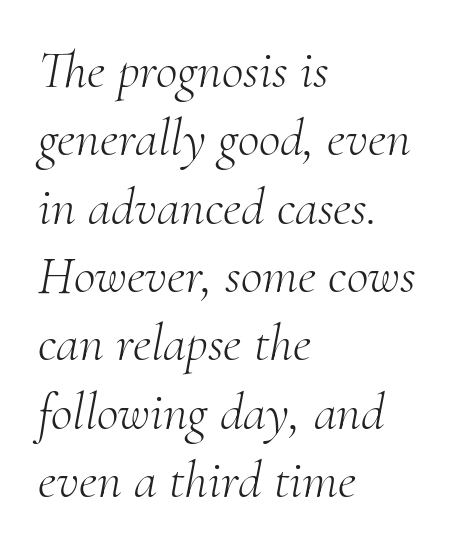
The letters sit at their default tracking, neither squeezed nor spread. Regular leading. The lines in this sample share a left origin and differ only in where they stop. Is this a fixed-width face? No — the glyphs have proportional, varying widths.
